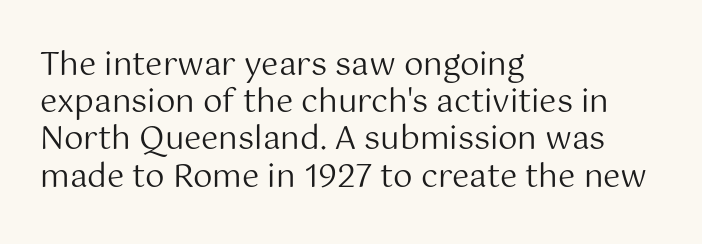
Q: Is the text bold? A: No.
Q: Is the text italic (slanted)? A: No, it is upright.
Q: Is the typeface a serif or a sans-serif typeface? A: Sans-serif.
Q: Is the text underlined? A: No.
Q: How is the paragraph aligned? A: Left-aligned.
Q: Is the spacing between letters normal or unusually wide? A: Normal.
Q: Width (condensed, normal, or wide)? A: Normal.
Q: Stroke contrast? A: Medium.
Q: x-height? A: Medium.
Q: Monospaced? A: No.
